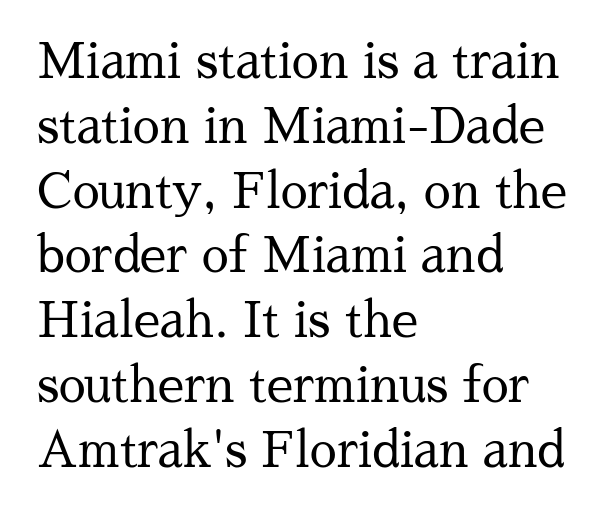
Q: Is the text bold? A: No.
Q: Is the text italic (slanted)? A: No, it is upright.
Q: Is the typeface a serif or a sans-serif typeface? A: Serif.
Q: Is the text underlined? A: No.
Q: How is the paragraph aligned? A: Left-aligned.
Q: Is the spacing between letters normal or unusually wide? A: Normal.
Q: Is the spacing between lines tight, normal or loose? A: Normal.
Q: Width (condensed, normal, or wide)? A: Normal.
Q: Stroke contrast? A: Medium.
Q: x-height? A: Medium.
Q: Monospaced? A: No.
